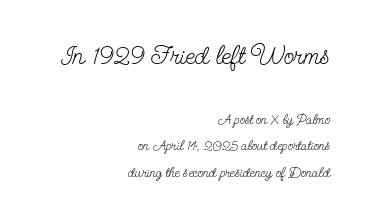
Q: Is the text bold? A: No.
Q: Is the text italic (slanted)? A: Yes.
Q: Is the text underlined? A: No.
Q: How is the paragraph aligned? A: Right-aligned.
Q: Is the spacing between letters normal or unusually wide? A: Normal.
Q: Is the spacing between lines tight, normal or loose? A: Loose.
Q: Which block of text is set in a larger size, the first (top) or the second (bottom)? A: The first (top) one.
